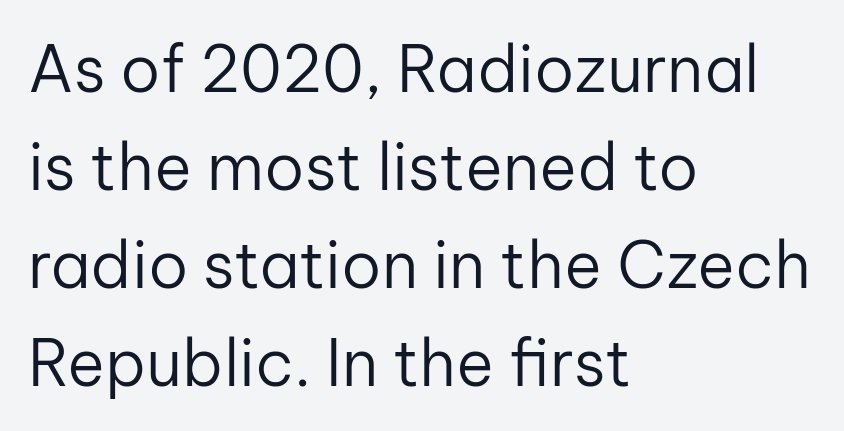
Q: Is the text bold? A: No.
Q: Is the text italic (slanted)? A: No, it is upright.
Q: Is the typeface a serif or a sans-serif typeface? A: Sans-serif.
Q: Is the text underlined? A: No.
Q: How is the paragraph aligned? A: Left-aligned.
Q: Is the spacing between letters normal or unusually wide? A: Normal.
Q: Is the spacing between lines tight, normal or loose? A: Normal.
Q: Width (condensed, normal, or wide)? A: Normal.
Q: Stroke contrast? A: Low.
Q: x-height? A: Medium.
Q: Monospaced? A: No.
